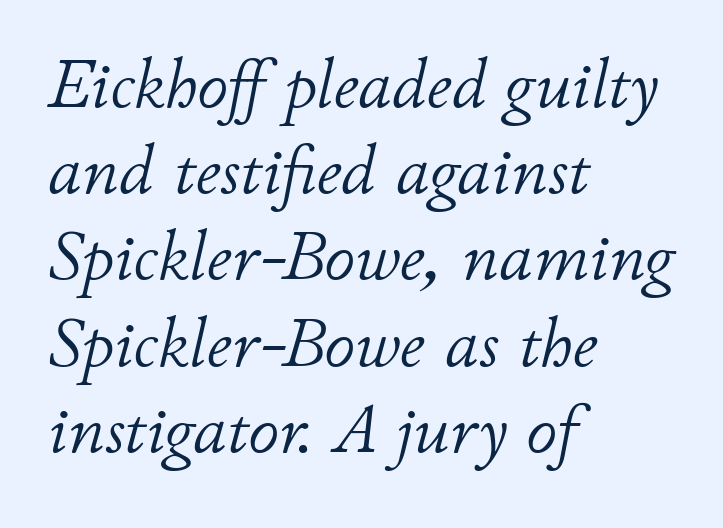
All the whitespace from short lines collects on the right. The line texture is even and compact thanks to regular tracking. The passage shown is not bold in any degree. Just letters on the line, the space beneath them empty.
